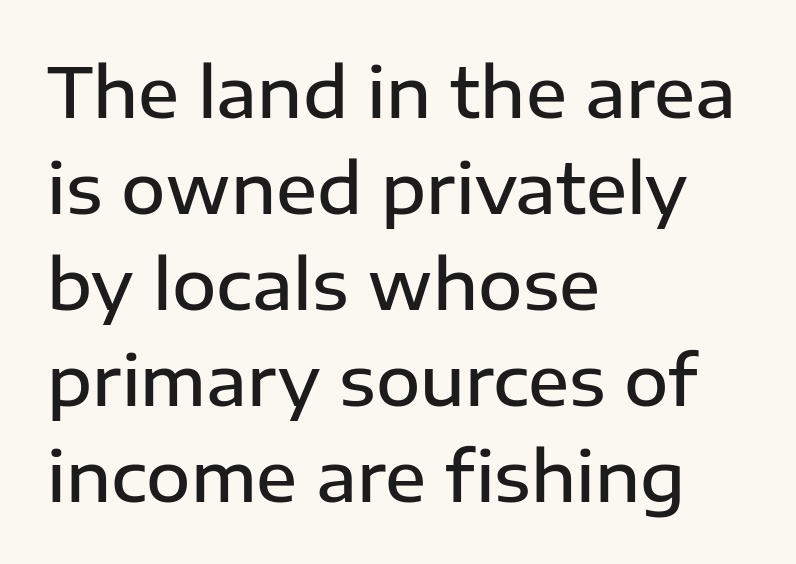
The passage shown is typed in a proportional face where columns would drift. The leading is moderate, giving the passage an even texture. On the weight axis this lands at semibold, roughly 600. Quick note: not italic, upright. The typeface chosen for these lines omits serifs. Has an underline been added? It has not.
